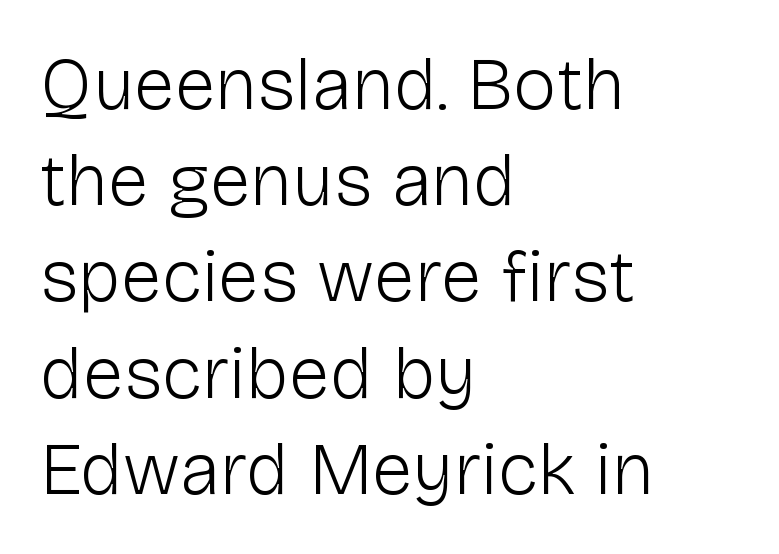
Q: Is the text bold? A: No.
Q: Is the text italic (slanted)? A: No, it is upright.
Q: Is the typeface a serif or a sans-serif typeface? A: Sans-serif.
Q: Is the text underlined? A: No.
Q: How is the paragraph aligned? A: Left-aligned.
Q: Is the spacing between letters normal or unusually wide? A: Normal.
Q: Is the spacing between lines tight, normal or loose? A: Normal.
Q: Width (condensed, normal, or wide)? A: Normal.
Q: Stroke contrast? A: Low.
Q: x-height? A: Medium.
Q: Monospaced? A: No.
